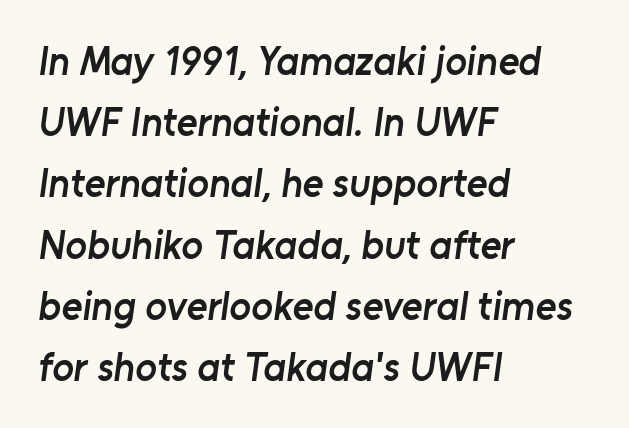
The image shows 40 px semibold sans-serif type; set left-aligned, normal line spacing (1.53x), normal letter spacing, not underlined; low stroke contrast and a medium x-height.
